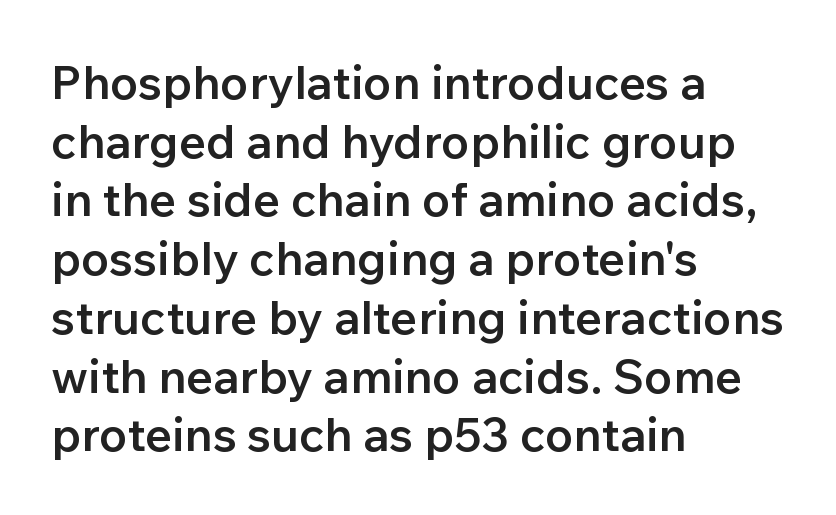
If you drew a line through each stem, it would be perfectly vertical. The glyphs have the mass of a demibold cut, below bold. Decoration check: the copy has no underline. A typesetter would call this proportional, since set widths differ per character.
